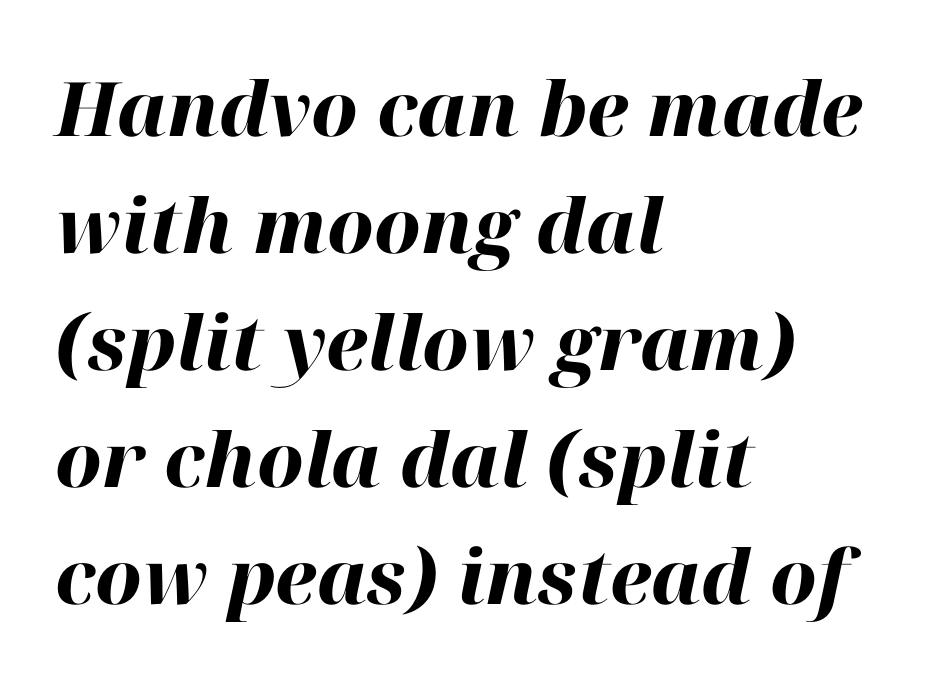
{"italic": "yes", "lean": "right", "slant_degrees": 12, "bold": "yes", "weight": "heavy", "width": "normal", "stroke_contrast": "high", "x_height": "medium", "monospaced": "no", "underline": "no", "align": "left", "line_spacing": "normal", "line_spacing_ratio": 1.56, "letter_spacing": "normal", "letter_spacing_em": 0.0, "glyph_px": 75}
